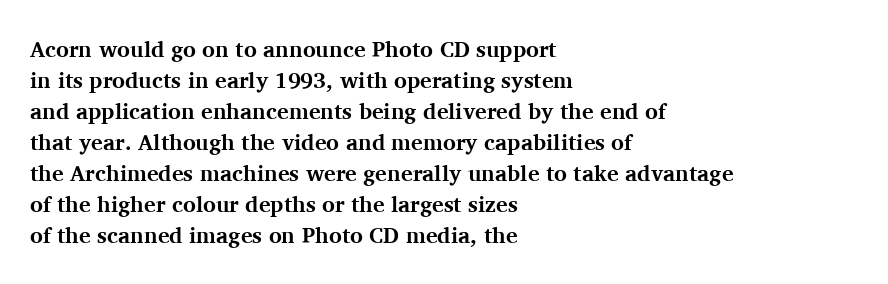
Ordinary non-slanted type is in use. The space between consecutive lines is moderate. The strokes are fattened all the way to bold. No extra tracking has been applied to these lines. Quick note: underline off. The typesetter chose a ragged-right arrangement here.
